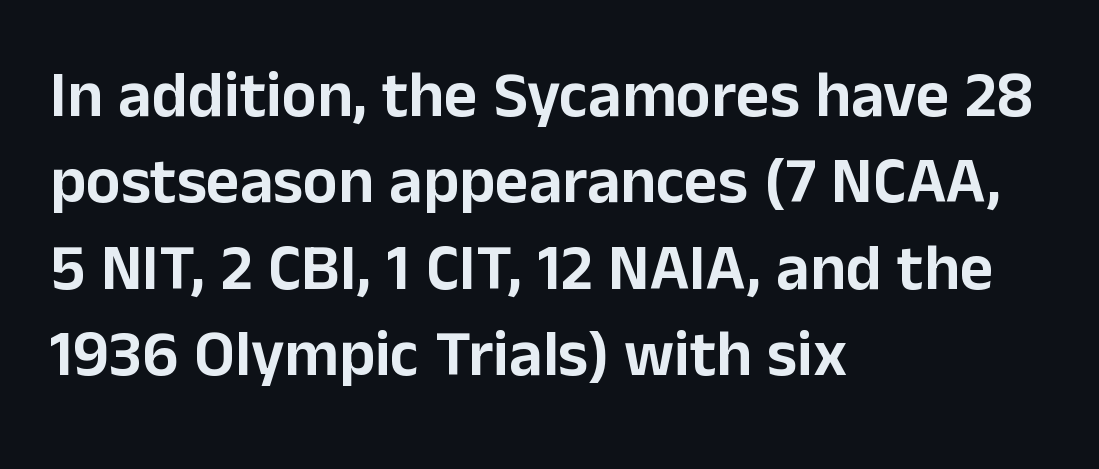
The image shows 65 px sans-serif type, upright; set left-aligned, normal line spacing (1.33x), normal letter spacing, not underlined; low stroke contrast and a medium x-height.
